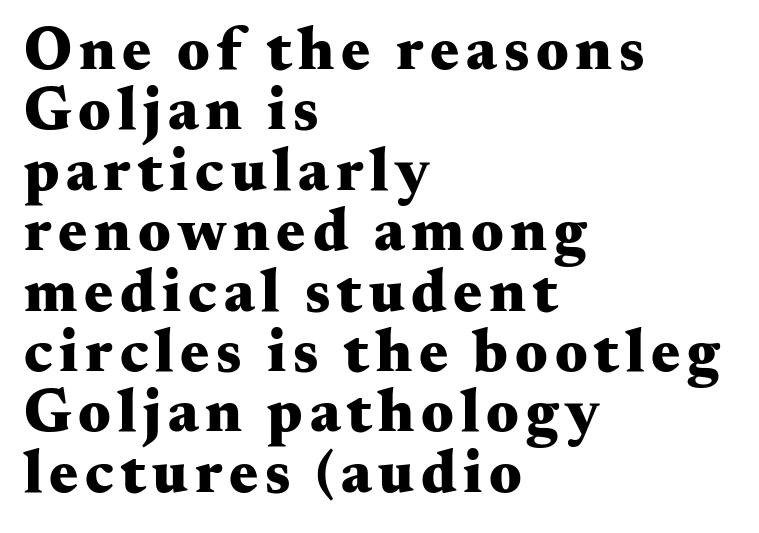
Posture: straight, roman, zero tilt. Leading is clearly below the norm, producing a dense column. Underlining? Definitely not there. Is the type bold? Yes — the strokes are clearly thick and heavy. Yep, those are serifs on the letters.
